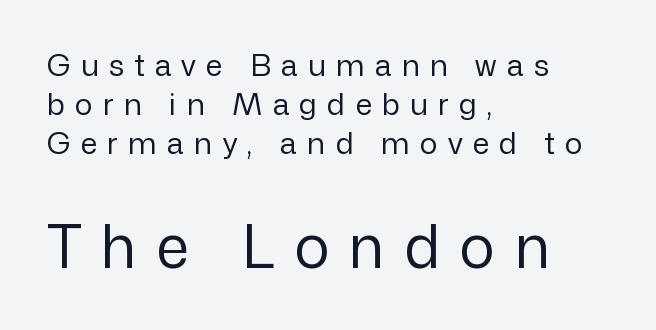
The image shows 59 px regular-weight sans-serif type, upright; set left-aligned, normal line spacing (1.3x), unusually wide letter spacing (+0.34 em), not underlined; the second (bottom) block is 1.97x larger; low stroke contrast and a medium x-height.
